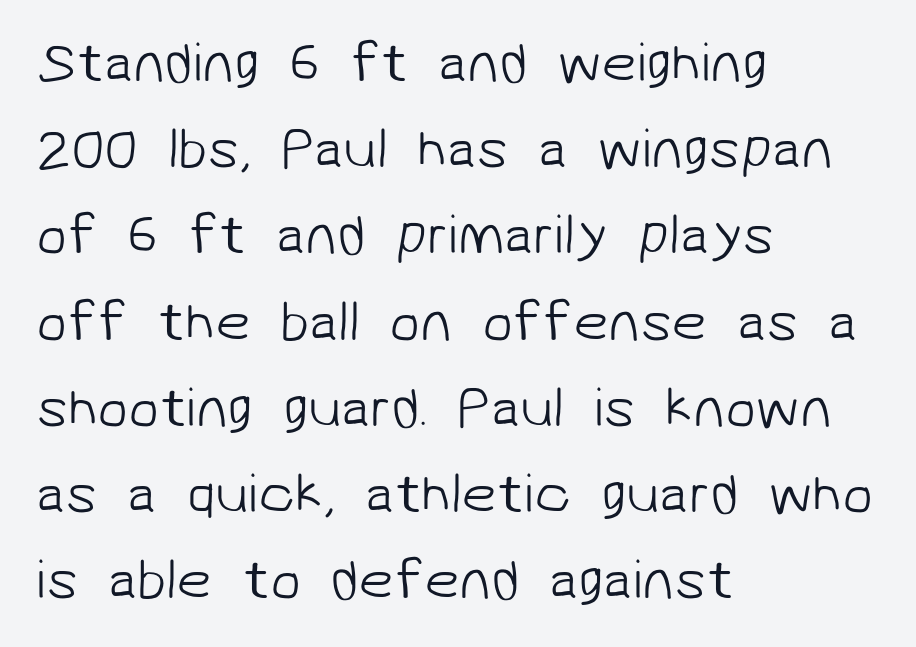
Q: Is the text bold? A: No.
Q: Is the typeface a serif or a sans-serif typeface? A: Sans-serif.
Q: Is the text underlined? A: No.
Q: How is the paragraph aligned? A: Left-aligned.
Q: Is the spacing between letters normal or unusually wide? A: Normal.
Q: Is the spacing between lines tight, normal or loose? A: Normal.
Q: Width (condensed, normal, or wide)? A: Normal.
Q: Stroke contrast? A: Low.
Q: x-height? A: Medium.
Q: Monospaced? A: No.
